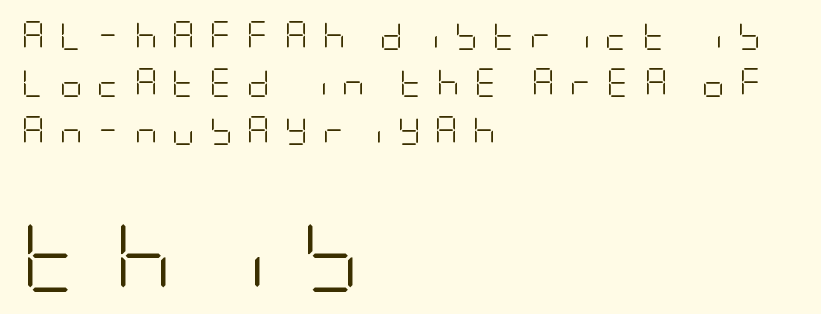
The image shows 72 px light, condensed sans-serif type, upright; set left-aligned, normal line spacing (1.63x), unusually wide letter spacing (+0.48 em), not underlined; the second (bottom) block is 2.48x larger; low stroke contrast and a large x-height.
